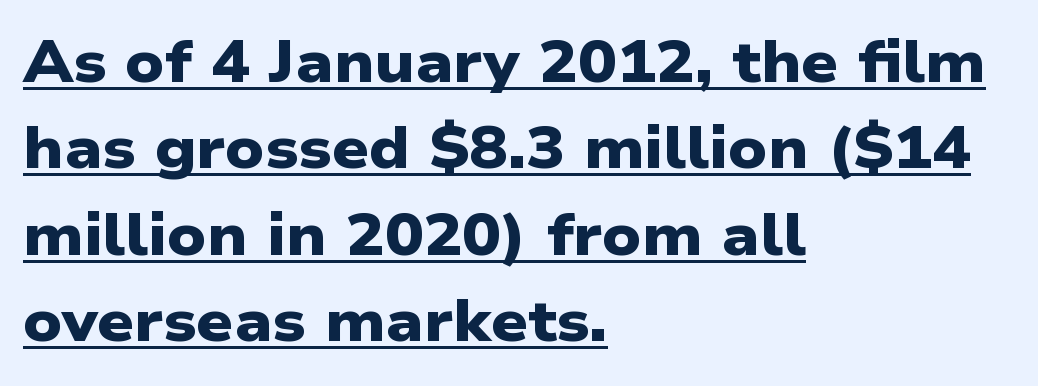
The image shows 58 px heavy, wide sans-serif type; set left-aligned, normal line spacing (1.49x), normal letter spacing, underlined; low stroke contrast and a medium x-height.
